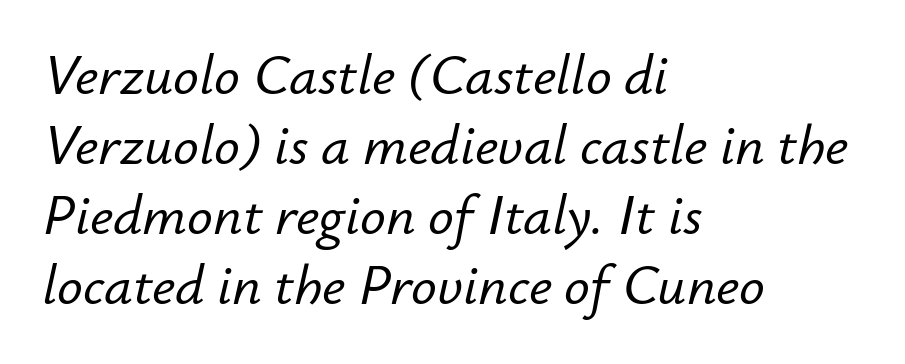
If you drew a line through each stem, it would be angled. Letter spacing: default. Descenders hang freely into open space. This sample is left-justified, so line endings fall wherever the words run out. Is this a fixed-width face? No — the glyphs have proportional, varying widths.
